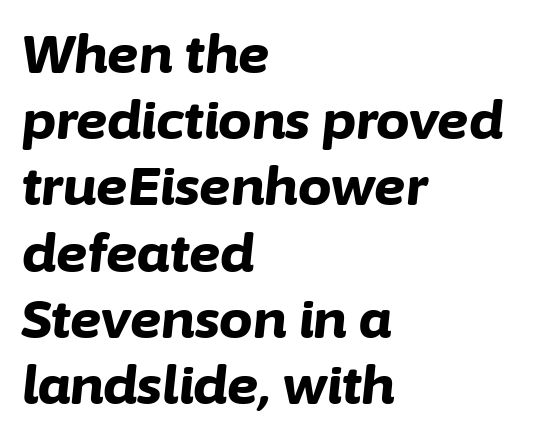
{"italic": "yes", "lean": "right", "slant_degrees": 6, "bold": "yes", "weight": "bold", "width": "normal", "stroke_contrast": "low", "x_height": "medium", "monospaced": "no", "underline": "no", "align": "left", "line_spacing": "normal", "line_spacing_ratio": 1.25, "letter_spacing": "normal", "letter_spacing_em": 0.0, "glyph_px": 53}
